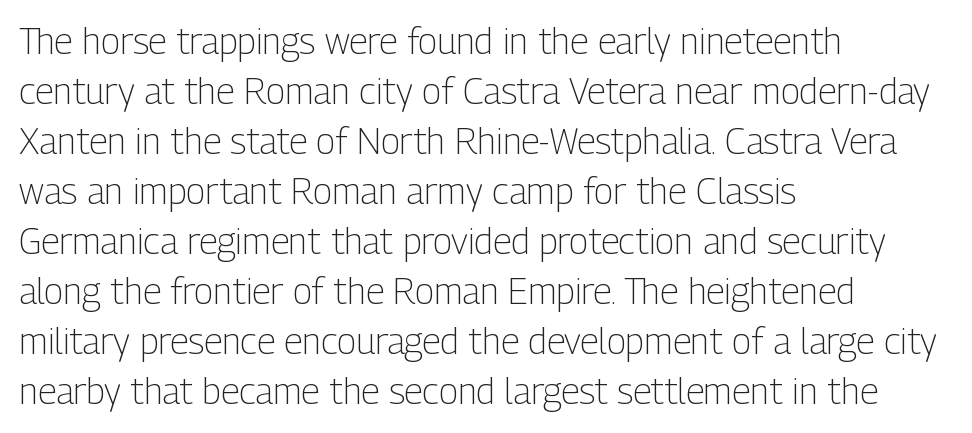
Q: Is the text bold? A: No.
Q: Is the text italic (slanted)? A: No, it is upright.
Q: Is the typeface a serif or a sans-serif typeface? A: Sans-serif.
Q: Is the text underlined? A: No.
Q: How is the paragraph aligned? A: Left-aligned.
Q: Is the spacing between letters normal or unusually wide? A: Normal.
Q: Is the spacing between lines tight, normal or loose? A: Normal.
Q: Width (condensed, normal, or wide)? A: Condensed.
Q: Stroke contrast? A: Low.
Q: x-height? A: Medium.
Q: Monospaced? A: No.
